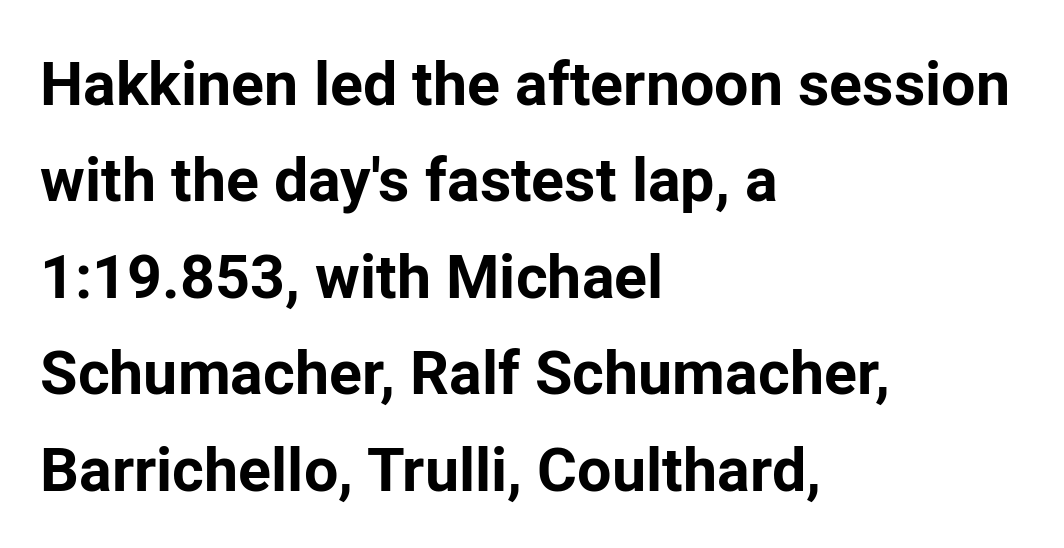
The image shows 61 px bold sans-serif type, upright; set left-aligned, normal line spacing (1.58x), normal letter spacing, not underlined; low stroke contrast and a medium x-height.
